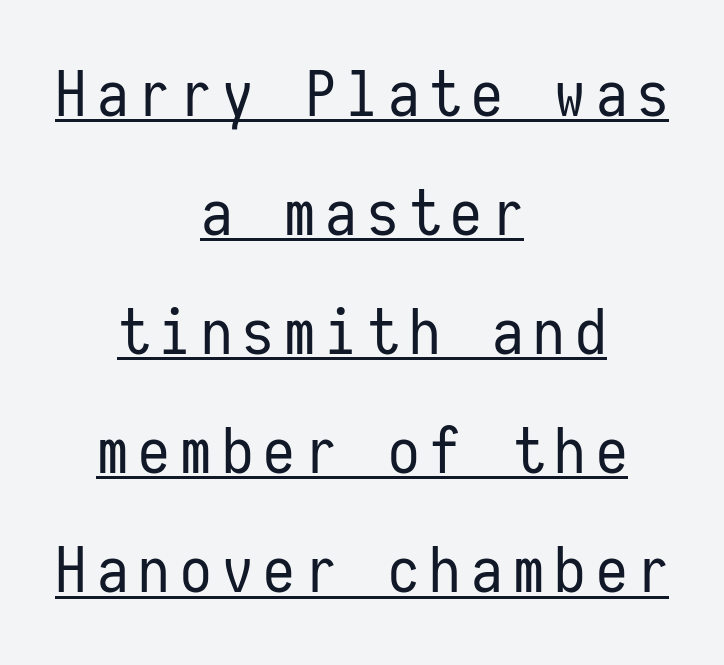
Notice how a bar underscores the lettering throughout. The letters stand straight up with perfectly vertical stems. A typesetter would call this monospace, since all characters share one set width. Compared with a typical body face, this is equally light or lighter still. Teacher's note: observe the equal gaps on both sides — that is centered alignment. Regarding serifs, this sample does without them.
